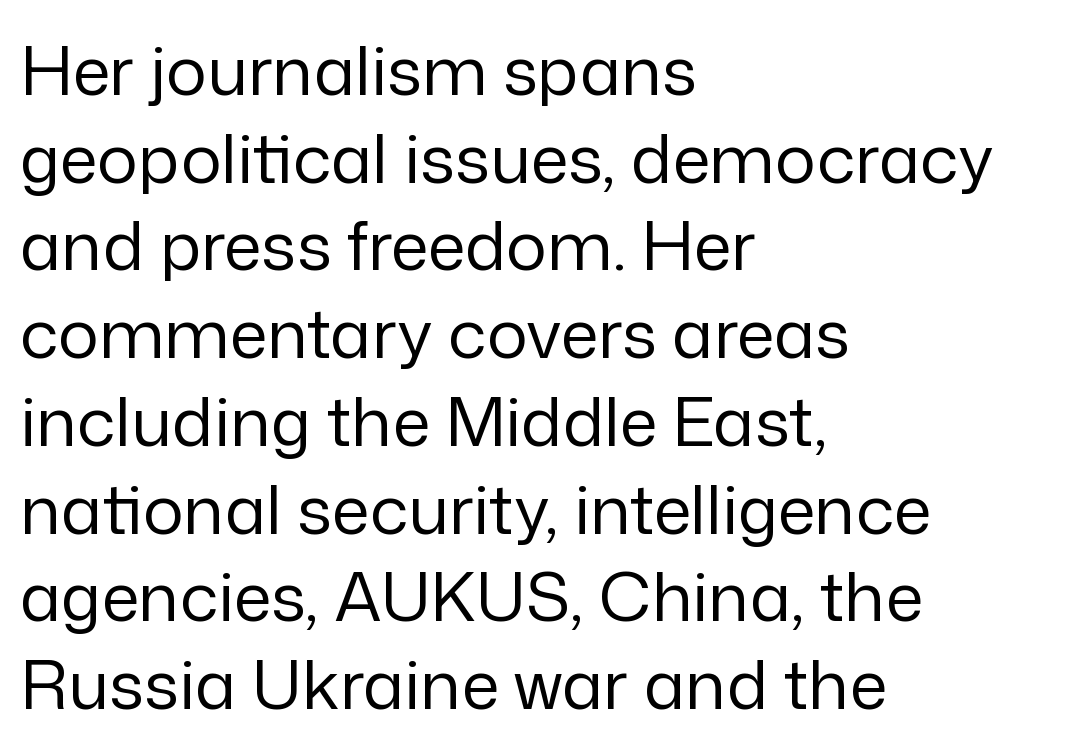
The image shows 68 px regular-weight sans-serif type, upright; set left-aligned, normal line spacing (1.29x), normal letter spacing, not underlined; low stroke contrast and a medium x-height.
